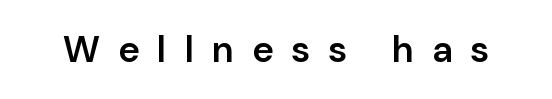
Italic? Not at all — the glyphs are vertical. The passage shown is semibold, sitting just below true bold. Underline: absent. You could only call the tracking loose — the letters float apart. Examine the stroke ends and you'll find no serifs.
